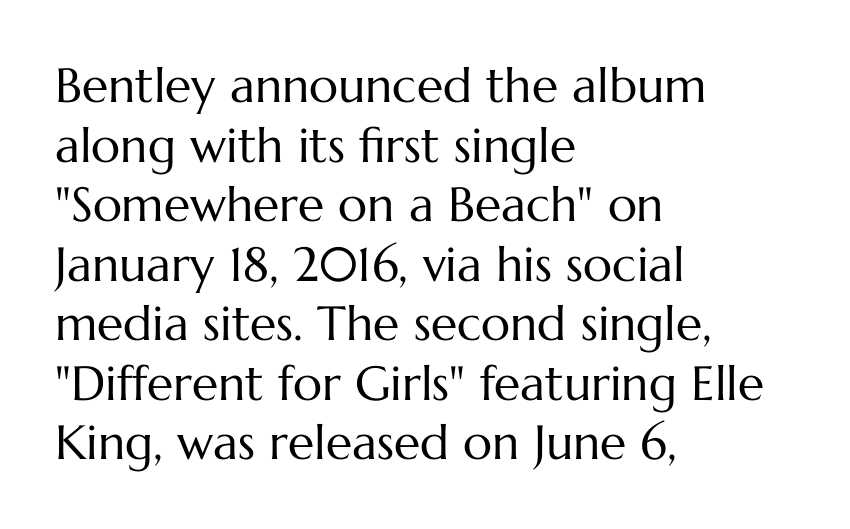
The image shows 48 px regular-weight type, upright; set left-aligned, line spacing 1.24x, normal letter spacing, not underlined; medium stroke contrast and a medium x-height.
